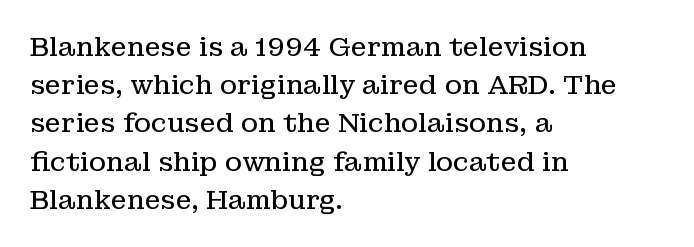
The vertical gap from one line to the next is medium. Quick note: underline off. The characters are drawn with everyday or finer stroke widths. A typesetter would mark this as roman, not italic. Caption: multi-line text, flush left, ragged right.
